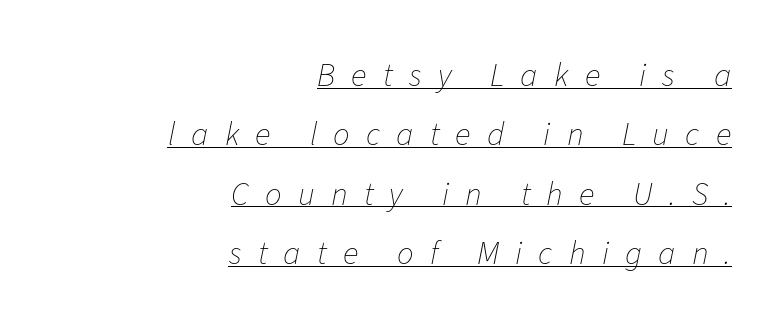
The image shows 33 px thin type, italic (leaning right); set right-aligned, line spacing 1.8x, unusually wide letter spacing (+0.49 em), underlined; low stroke contrast and a medium x-height.
